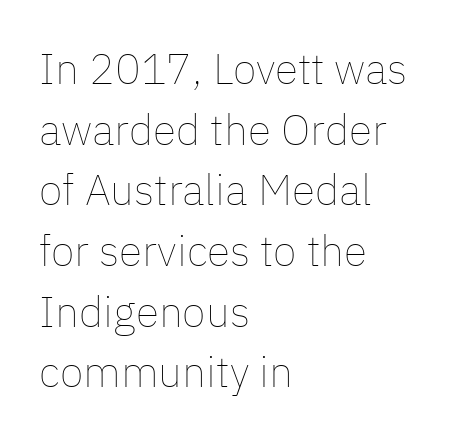
{"italic": "no", "bold": "no", "weight": "thin", "width": "normal", "stroke_contrast": "low", "x_height": "medium", "monospaced": "no", "underline": "no", "align": "left", "line_spacing": "normal", "line_spacing_ratio": 1.41, "letter_spacing": "normal", "letter_spacing_em": 0.0, "glyph_px": 43}
